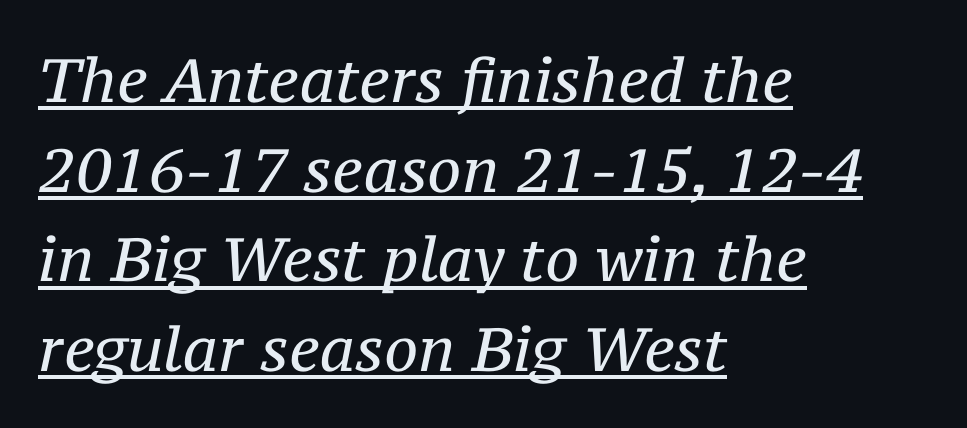
Q: Is the text bold? A: No.
Q: Is the text italic (slanted)? A: Yes, it leans right by about 12 degrees.
Q: Is the typeface a serif or a sans-serif typeface? A: Serif.
Q: Is the text underlined? A: Yes.
Q: How is the paragraph aligned? A: Left-aligned.
Q: Is the spacing between letters normal or unusually wide? A: Normal.
Q: Is the spacing between lines tight, normal or loose? A: Normal.
Q: Width (condensed, normal, or wide)? A: Normal.
Q: Stroke contrast? A: Medium.
Q: x-height? A: Medium.
Q: Monospaced? A: No.
